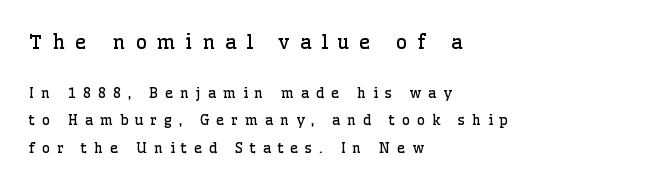
{"italic": "no", "bold": "no", "underline": "no", "align": "left", "line_spacing": "loose", "line_spacing_ratio": 1.95, "letter_spacing": "wide", "letter_spacing_em": 0.49, "larger_block": "first", "size_ratio": 1.43, "glyph_px": 20}
